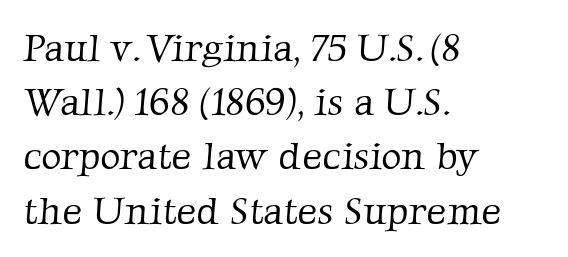
The image shows 39 px light serif type; set left-aligned, normal line spacing (1.39x), normal letter spacing, not underlined; low stroke contrast and a medium x-height.
